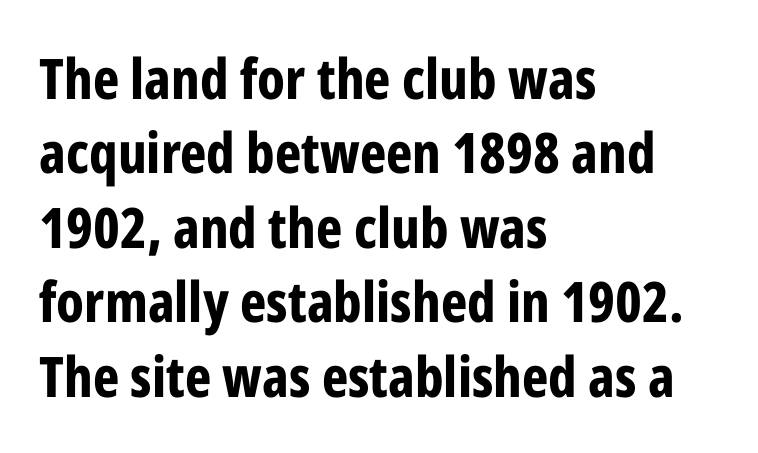
{"serif": "no", "italic": "no", "bold": "yes", "weight": "bold", "width": "condensed", "stroke_contrast": "low", "x_height": "medium", "monospaced": "no", "underline": "no", "align": "left", "line_spacing": "normal", "line_spacing_ratio": 1.33, "letter_spacing": "normal", "letter_spacing_em": 0.0, "glyph_px": 56}
